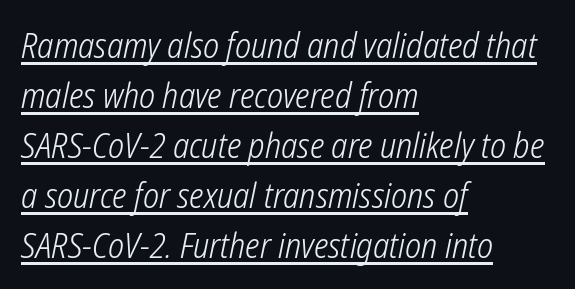
Note the varied advance widths — an 'i' is clearly narrower than an 'm'. Summary of vertical rhythm: regular, with standard interline spacing. Emphasis is given by a line drawn under the lettering. Tracking here is standard; glyphs follow each other at the usual distance. The font family rendered here belongs to the sans-serif group. The passage shown is not bold in any degree.
